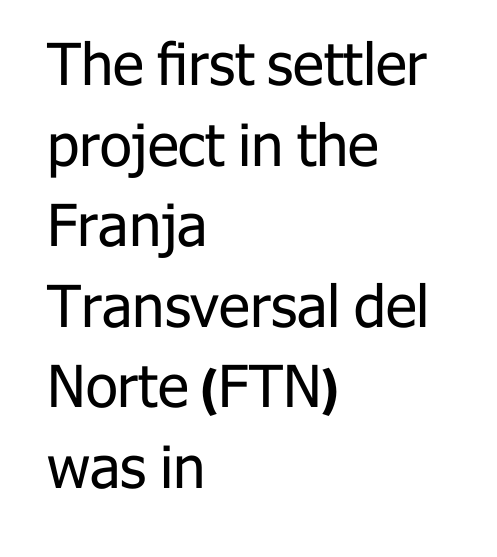
{"serif": "no", "italic": "no", "bold": "no", "weight": "regular", "width": "normal", "stroke_contrast": "low", "x_height": "medium", "monospaced": "no", "underline": "no", "align": "left", "line_spacing": "normal", "line_spacing_ratio": 1.39, "letter_spacing": "normal", "letter_spacing_em": 0.0, "glyph_px": 58}
